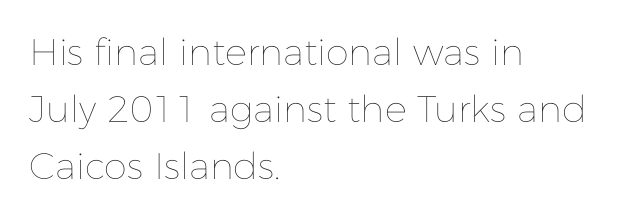
The image shows 37 px thin type, upright; set left-aligned, normal line spacing (1.54x), normal letter spacing, not underlined; low stroke contrast and a medium x-height.
